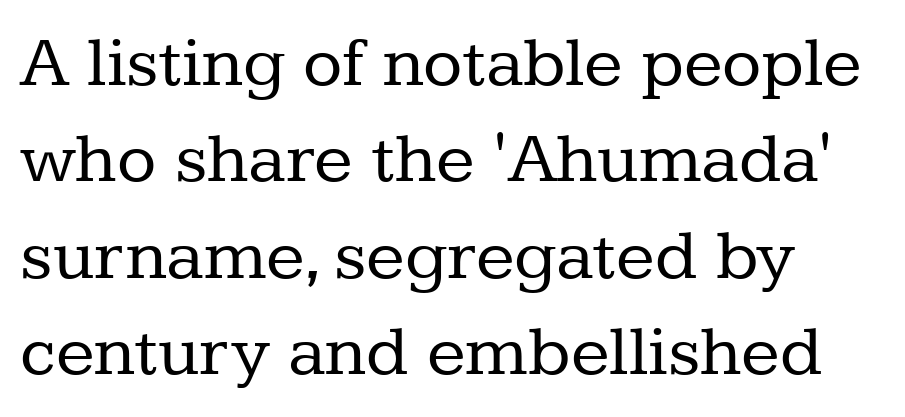
Q: Is the text bold? A: No.
Q: Is the text italic (slanted)? A: No, it is upright.
Q: Is the typeface a serif or a sans-serif typeface? A: Serif.
Q: Is the text underlined? A: No.
Q: How is the paragraph aligned? A: Left-aligned.
Q: Is the spacing between letters normal or unusually wide? A: Normal.
Q: Is the spacing between lines tight, normal or loose? A: Normal.
Q: Width (condensed, normal, or wide)? A: Normal.
Q: Stroke contrast? A: Low.
Q: x-height? A: Medium.
Q: Monospaced? A: No.
